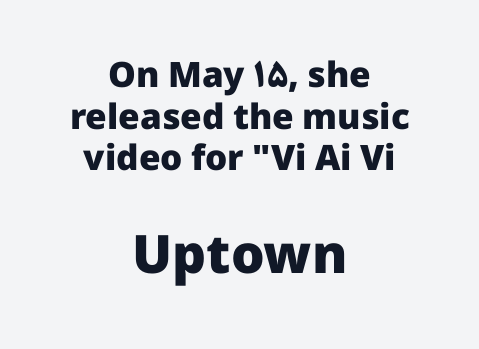
Font category for this specimen: sans-serif. Unlike italic type, these characters show no tilt at all. The strip under each line holds only bare page. If you squint, the bottom block still reads clearly — it's the larger of the two. In terms of letterspacing, this is plain default setting. The rendering uses natural spacing where letterforms have individual widths.
